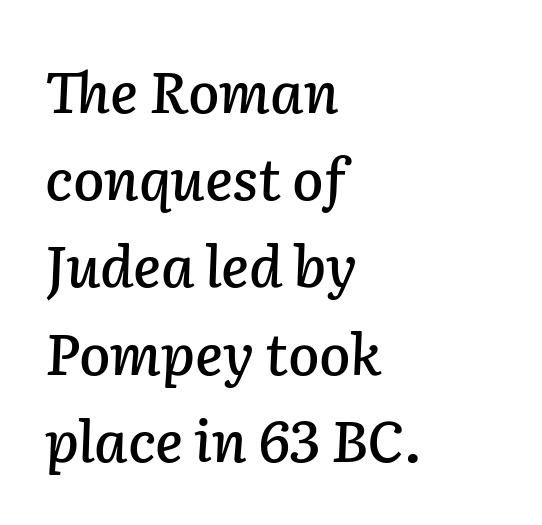
The image shows 57 px text type, italic (leaning right); set left-aligned, normal line spacing (1.53x), normal letter spacing, not underlined; low stroke contrast and a medium x-height.
